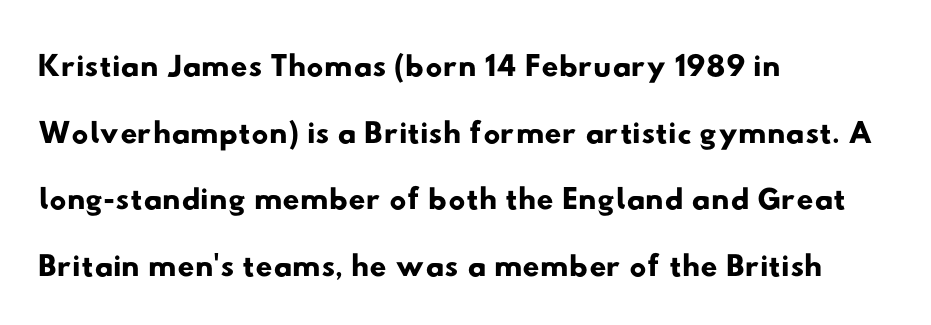
{"serif": "no", "width": "wide", "stroke_contrast": "low", "x_height": "small", "monospaced": "no", "underline": "no", "align": "left", "line_spacing": "normal", "line_spacing_ratio": 1.42, "letter_spacing": "normal", "letter_spacing_em": 0.0, "glyph_px": 47}
